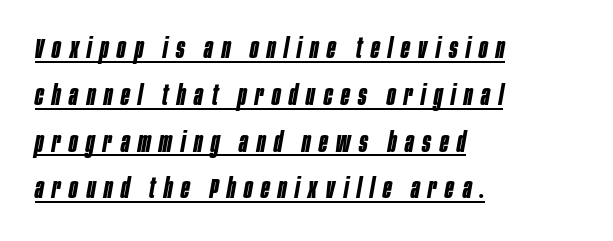
Q: Is the text bold? A: Yes.
Q: Is the text italic (slanted)? A: Yes, it leans right by about 10 degrees.
Q: Is the text underlined? A: Yes.
Q: How is the paragraph aligned? A: Left-aligned.
Q: Is the spacing between letters normal or unusually wide? A: Unusually wide.
Q: Is the spacing between lines tight, normal or loose? A: Normal.
Q: Width (condensed, normal, or wide)? A: Condensed.
Q: Stroke contrast? A: Low.
Q: x-height? A: Large.
Q: Monospaced? A: No.
